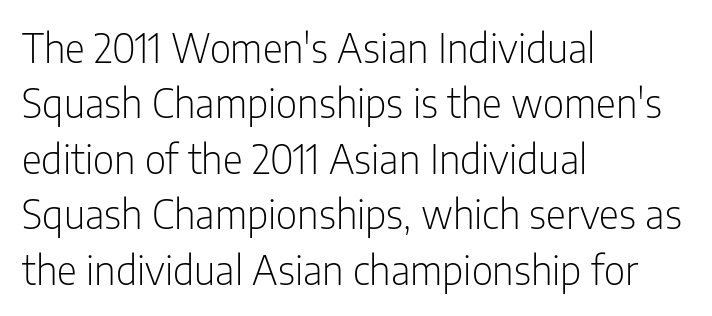
What kind of face is this? One without serifs — a sans. These lines are rendered in a variable-pitch font. Characters remain perfectly vertical along every line. Leading matches the norm, producing a regular column. The rendering anchors every line to the left-hand side. The space directly below the letters is spotless.
